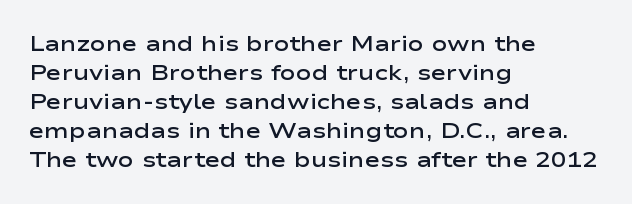
The image shows 21 px text type, upright; set left-aligned, normal line spacing (1.38x), normal letter spacing, not underlined.
